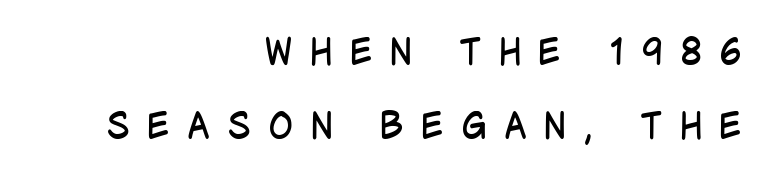
The font sits on the lighter half of the weight spectrum, regular included. A typesetter would mark this as roman, not italic. Compared with typical body copy, the letter spacing here is much looser. Which margin do the lines hug? The right one — the left edge is uneven.
